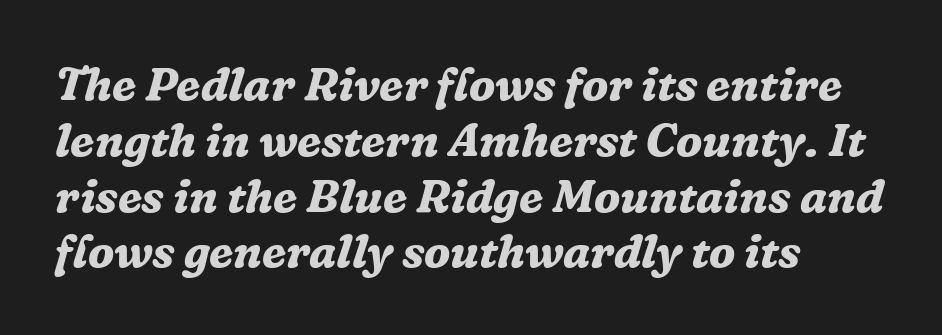
Q: Is the text bold? A: Yes.
Q: Is the text italic (slanted)? A: Yes, it leans right by about 16 degrees.
Q: Is the typeface a serif or a sans-serif typeface? A: Serif.
Q: Is the text underlined? A: No.
Q: How is the paragraph aligned? A: Left-aligned.
Q: Is the spacing between letters normal or unusually wide? A: Normal.
Q: Width (condensed, normal, or wide)? A: Normal.
Q: Stroke contrast? A: Medium.
Q: x-height? A: Medium.
Q: Monospaced? A: No.
